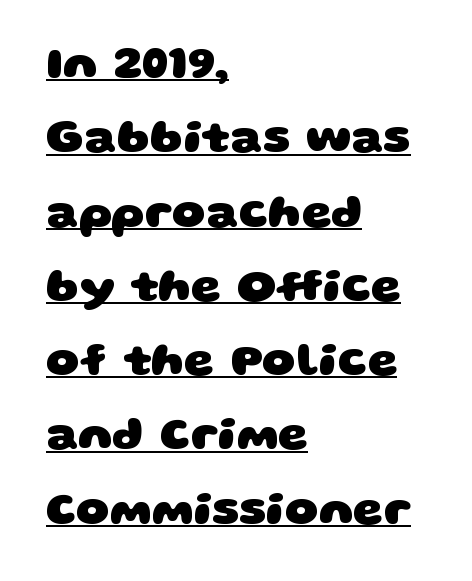
Q: Is the text bold? A: Yes.
Q: Is the typeface a serif or a sans-serif typeface? A: Sans-serif.
Q: Is the text underlined? A: Yes.
Q: How is the paragraph aligned? A: Left-aligned.
Q: Is the spacing between letters normal or unusually wide? A: Normal.
Q: Is the spacing between lines tight, normal or loose? A: Normal.
Q: Width (condensed, normal, or wide)? A: Wide.
Q: Stroke contrast? A: Low.
Q: x-height? A: Large.
Q: Monospaced? A: No.
